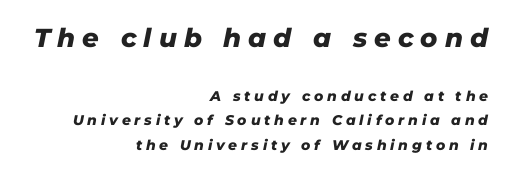
Q: Is the text bold? A: Yes.
Q: Is the text italic (slanted)? A: Yes, it leans right by about 11 degrees.
Q: Is the text underlined? A: No.
Q: How is the paragraph aligned? A: Right-aligned.
Q: Is the spacing between letters normal or unusually wide? A: Unusually wide.
Q: Which block of text is set in a larger size, the first (top) or the second (bottom)? A: The first (top) one.
